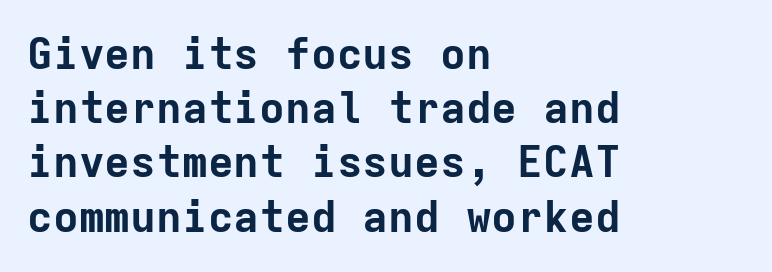
The image shows 43 px bold sans-serif type, upright, monospaced; set left-aligned, normal line spacing (1.26x), normal letter spacing, not underlined; low stroke contrast and a medium x-height.
